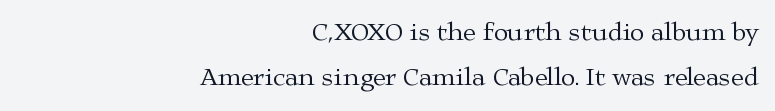
The image shows 26 px text type, upright; set right-aligned, line spacing 1.74x, normal letter spacing, not underlined.
